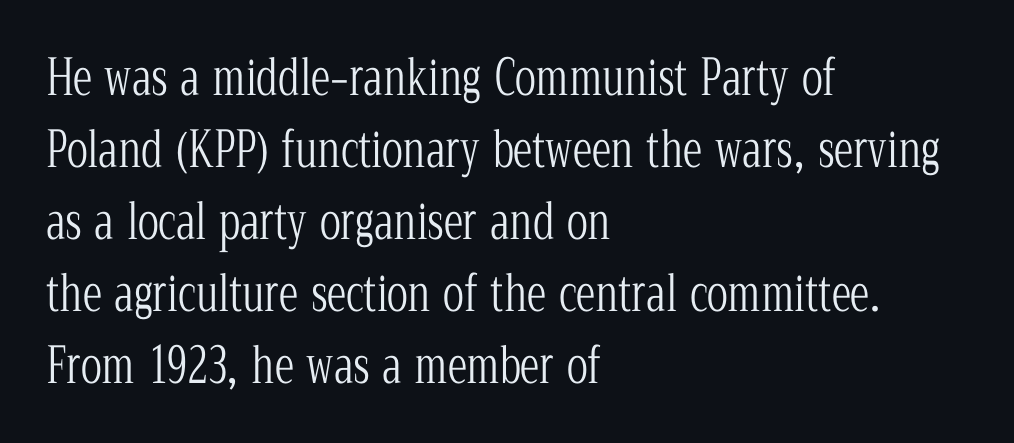
Q: Is the text bold? A: No.
Q: Is the text italic (slanted)? A: No, it is upright.
Q: Is the typeface a serif or a sans-serif typeface? A: Serif.
Q: Is the text underlined? A: No.
Q: How is the paragraph aligned? A: Left-aligned.
Q: Is the spacing between letters normal or unusually wide? A: Normal.
Q: Is the spacing between lines tight, normal or loose? A: Normal.
Q: Width (condensed, normal, or wide)? A: Condensed.
Q: Stroke contrast? A: Low.
Q: x-height? A: Medium.
Q: Monospaced? A: No.
